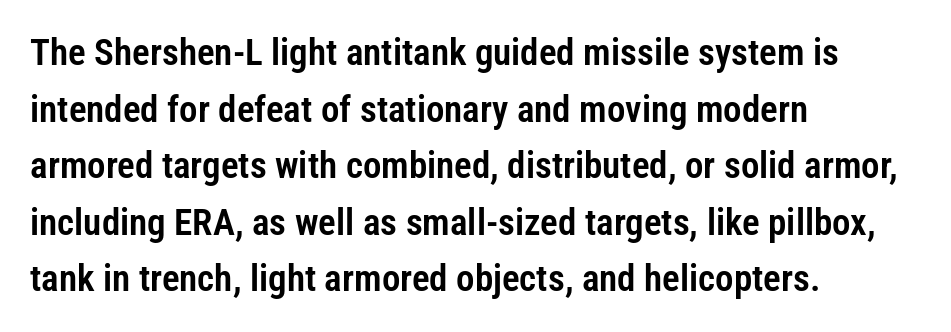
{"serif": "no", "italic": "no", "width": "condensed", "stroke_contrast": "low", "x_height": "medium", "monospaced": "no", "underline": "no", "align": "left", "line_spacing": "normal", "line_spacing_ratio": 1.53, "letter_spacing": "normal", "letter_spacing_em": 0.0, "glyph_px": 37}
